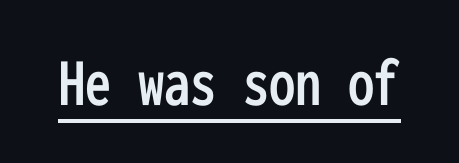
{"serif": "no", "italic": "no", "width": "condensed", "stroke_contrast": "low", "x_height": "medium", "monospaced": "yes", "underline": "yes", "letter_spacing": "normal", "letter_spacing_em": 0.0, "glyph_px": 70}
